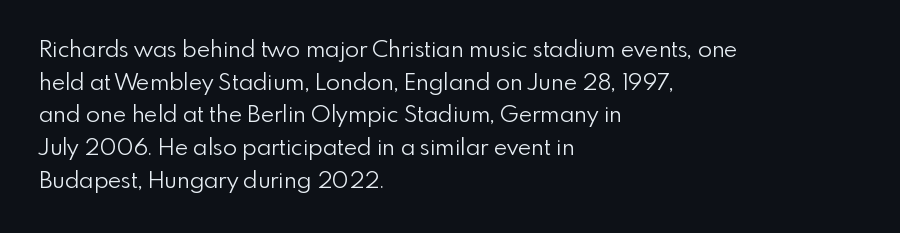
{"italic": "no", "bold": "no", "underline": "no", "align": "left", "line_spacing": "normal", "line_spacing_ratio": 1.42, "letter_spacing": "normal", "letter_spacing_em": 0.0, "glyph_px": 23}
